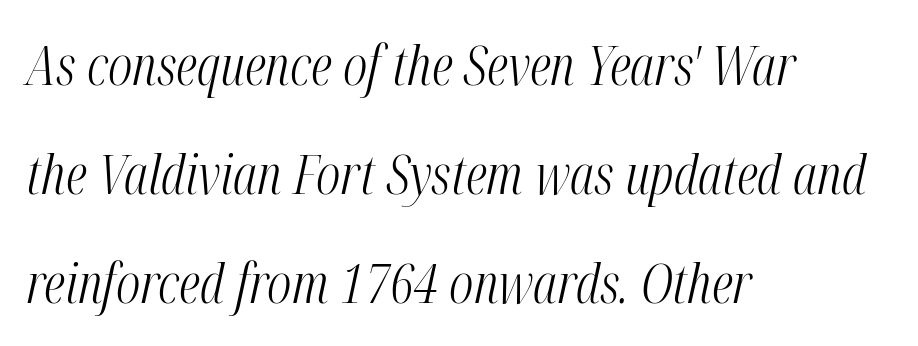
Q: Is the text bold? A: No.
Q: Is the text italic (slanted)? A: Yes, it leans right by about 12 degrees.
Q: Is the text underlined? A: No.
Q: How is the paragraph aligned? A: Left-aligned.
Q: Is the spacing between letters normal or unusually wide? A: Normal.
Q: Is the spacing between lines tight, normal or loose? A: Loose.
Q: Width (condensed, normal, or wide)? A: Condensed.
Q: Stroke contrast? A: Medium.
Q: x-height? A: Medium.
Q: Monospaced? A: No.
